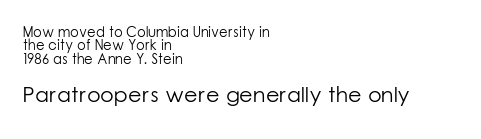
Q: Is the text bold? A: No.
Q: Is the text italic (slanted)? A: No, it is upright.
Q: Is the text underlined? A: No.
Q: How is the paragraph aligned? A: Left-aligned.
Q: Is the spacing between letters normal or unusually wide? A: Normal.
Q: Is the spacing between lines tight, normal or loose? A: Tight.
Q: Which block of text is set in a larger size, the first (top) or the second (bottom)? A: The second (bottom) one.
